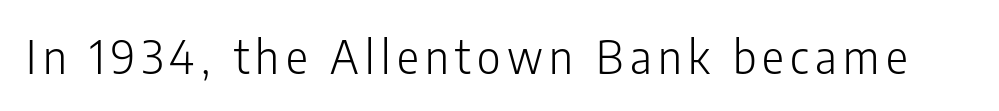
Each letter's strokes conclude bluntly, with no projecting serifs. The cut favours lightness, reaching ordinary text weight at its darkest. Clear beneath every line of the passage. Rendered with straight, roman letterforms. Do the characters align in a grid? No, the font is proportional.
